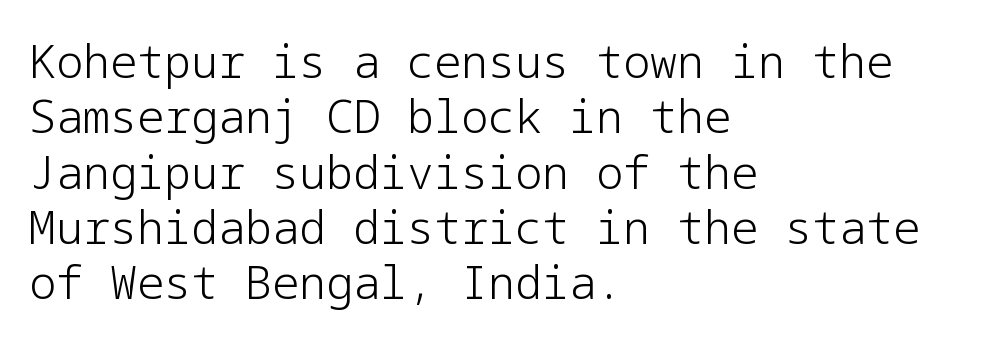
No extra tracking has been applied to these lines. The passage is arranged the way most books set body copy — flush left. The typography opts for an upright posture over an oblique one. The gap between lines stays unmarked. Letterform terminals end flat and unadorned throughout the passage.
